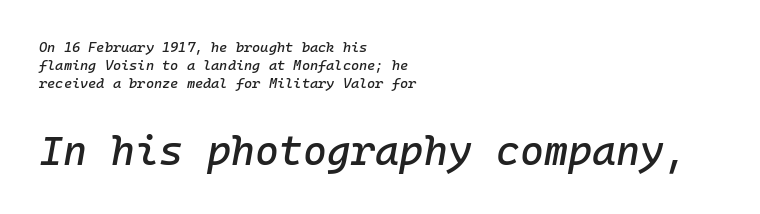
The image shows 41 px text type, italic (leaning right), monospaced; set left-aligned, normal line spacing (1.28x), normal letter spacing, not underlined; the second (bottom) block is 2.93x larger; low stroke contrast and a medium x-height.
